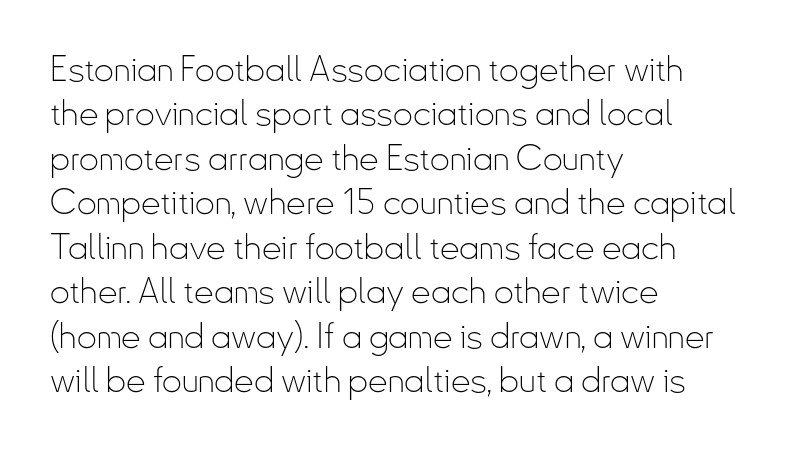
Q: Is the text bold? A: No.
Q: Is the text italic (slanted)? A: No, it is upright.
Q: Is the typeface a serif or a sans-serif typeface? A: Sans-serif.
Q: Is the text underlined? A: No.
Q: How is the paragraph aligned? A: Left-aligned.
Q: Is the spacing between letters normal or unusually wide? A: Normal.
Q: Is the spacing between lines tight, normal or loose? A: Normal.
Q: Width (condensed, normal, or wide)? A: Condensed.
Q: Stroke contrast? A: Low.
Q: x-height? A: Small.
Q: Monospaced? A: No.
